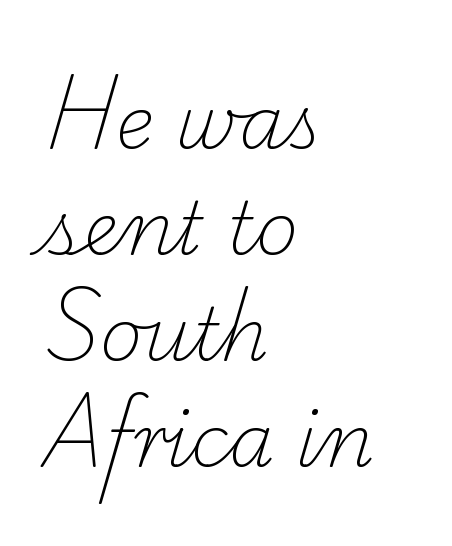
{"serif": "yes", "bold": "no", "weight": "light", "width": "normal", "stroke_contrast": "low", "x_height": "small", "monospaced": "no", "underline": "no", "align": "left", "line_spacing": "normal", "line_spacing_ratio": 1.45, "letter_spacing": "normal", "letter_spacing_em": 0.0, "glyph_px": 73}
